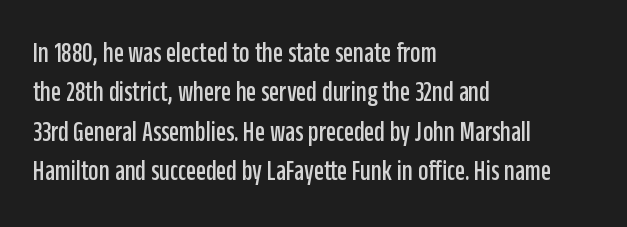
The image shows 29 px condensed sans-serif type, upright; set left-aligned, normal line spacing (1.36x), normal letter spacing, not underlined; low stroke contrast and a large x-height.
